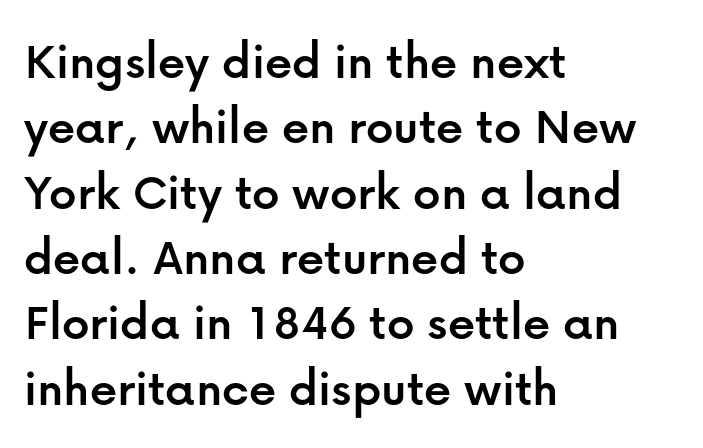
Q: Is the text italic (slanted)? A: No, it is upright.
Q: Is the typeface a serif or a sans-serif typeface? A: Sans-serif.
Q: Is the text underlined? A: No.
Q: How is the paragraph aligned? A: Left-aligned.
Q: Is the spacing between letters normal or unusually wide? A: Normal.
Q: Width (condensed, normal, or wide)? A: Normal.
Q: Stroke contrast? A: Low.
Q: x-height? A: Medium.
Q: Monospaced? A: No.
